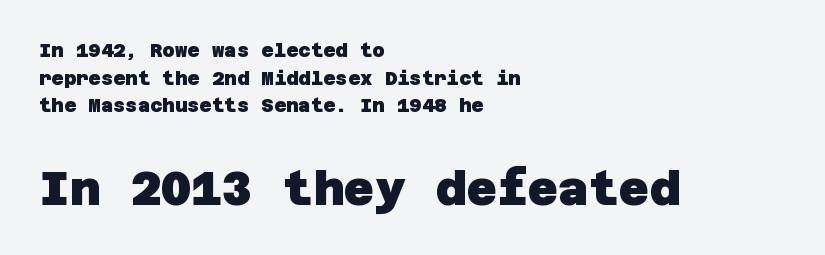
Q: Is the text bold? A: Yes.
Q: Is the typeface a serif or a sans-serif typeface? A: Sans-serif.
Q: Is the text underlined? A: No.
Q: How is the paragraph aligned? A: Left-aligned.
Q: Is the spacing between letters normal or unusually wide? A: Normal.
Q: Is the spacing between lines tight, normal or loose? A: Normal.
Q: Which block of text is set in a larger size, the first (top) or the second (bottom)? A: The second (bottom) one.
Q: Width (condensed, normal, or wide)? A: Normal.
Q: Stroke contrast? A: Low.
Q: x-height? A: Large.
